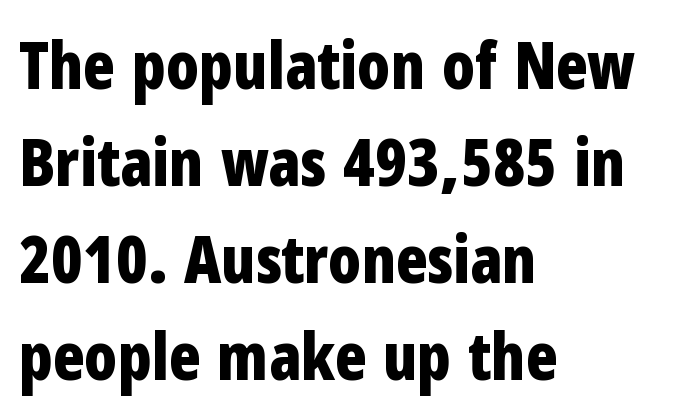
Q: Is the text bold? A: Yes.
Q: Is the text italic (slanted)? A: No, it is upright.
Q: Is the typeface a serif or a sans-serif typeface? A: Sans-serif.
Q: Is the text underlined? A: No.
Q: How is the paragraph aligned? A: Left-aligned.
Q: Is the spacing between letters normal or unusually wide? A: Normal.
Q: Is the spacing between lines tight, normal or loose? A: Normal.
Q: Width (condensed, normal, or wide)? A: Condensed.
Q: Stroke contrast? A: Low.
Q: x-height? A: Medium.
Q: Monospaced? A: No.
